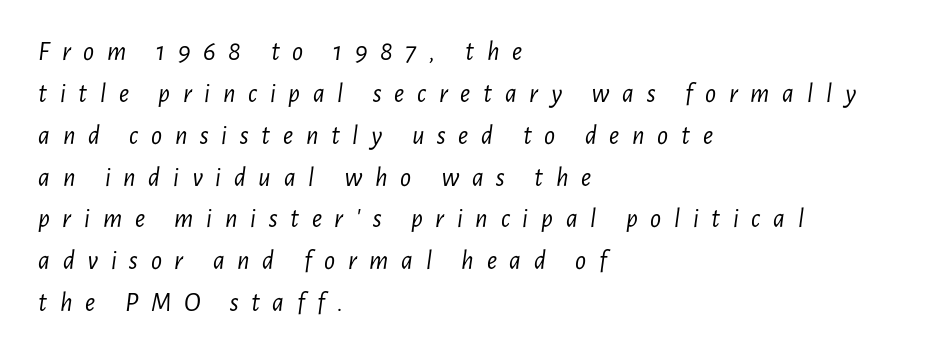
The image shows 27 px text type, italic (leaning right); set left-aligned, normal line spacing (1.55x), unusually wide letter spacing (+0.47 em), not underlined.
